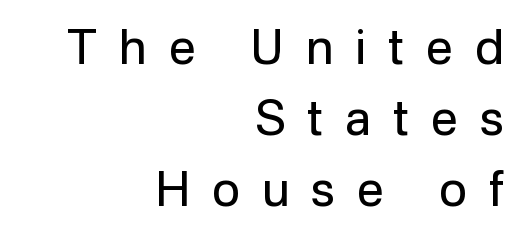
Q: Is the text bold? A: No.
Q: Is the text italic (slanted)? A: No, it is upright.
Q: Is the typeface a serif or a sans-serif typeface? A: Sans-serif.
Q: Is the text underlined? A: No.
Q: How is the paragraph aligned? A: Right-aligned.
Q: Is the spacing between letters normal or unusually wide? A: Unusually wide.
Q: Is the spacing between lines tight, normal or loose? A: Normal.
Q: Width (condensed, normal, or wide)? A: Normal.
Q: Stroke contrast? A: Low.
Q: x-height? A: Medium.
Q: Monospaced? A: No.
